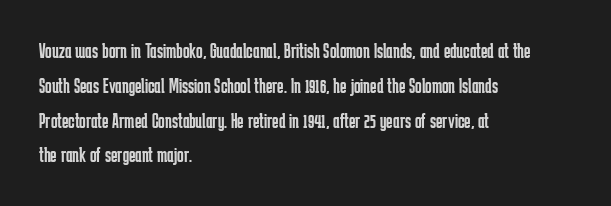
The image shows 22 px text type, upright; set left-aligned, normal line spacing (1.58x), normal letter spacing, not underlined.
